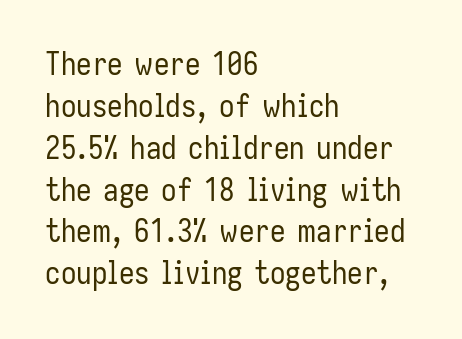
Baseline-to-baseline distance is the conventional proportion of letter height. Stems and bowls with no extra thickness — not bold. Default kerning and tracking; the words read as compact shapes. Nobody drew a line under any word here.
